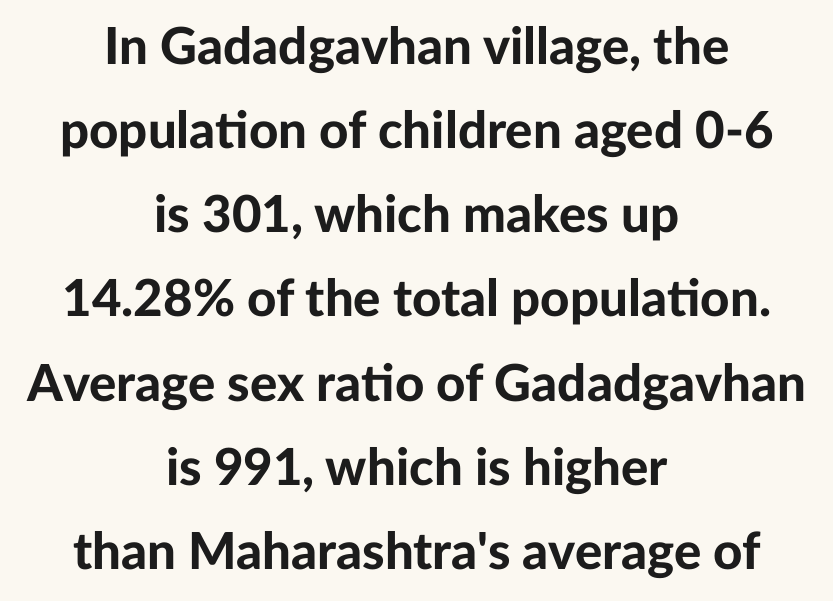
Q: Is the text bold? A: Yes.
Q: Is the text italic (slanted)? A: No, it is upright.
Q: Is the typeface a serif or a sans-serif typeface? A: Sans-serif.
Q: Is the text underlined? A: No.
Q: How is the paragraph aligned? A: Centered.
Q: Is the spacing between letters normal or unusually wide? A: Normal.
Q: Is the spacing between lines tight, normal or loose? A: Normal.
Q: Width (condensed, normal, or wide)? A: Normal.
Q: Stroke contrast? A: Low.
Q: x-height? A: Medium.
Q: Monospaced? A: No.
